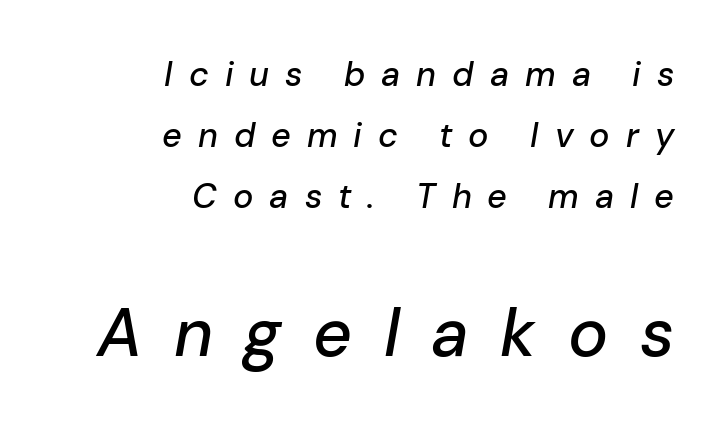
Q: Is the text italic (slanted)? A: Yes, it leans right by about 10 degrees.
Q: Is the text underlined? A: No.
Q: How is the paragraph aligned? A: Right-aligned.
Q: Is the spacing between letters normal or unusually wide? A: Unusually wide.
Q: Which block of text is set in a larger size, the first (top) or the second (bottom)? A: The second (bottom) one.
Q: Width (condensed, normal, or wide)? A: Normal.
Q: Stroke contrast? A: Low.
Q: x-height? A: Medium.
Q: Monospaced? A: No.
